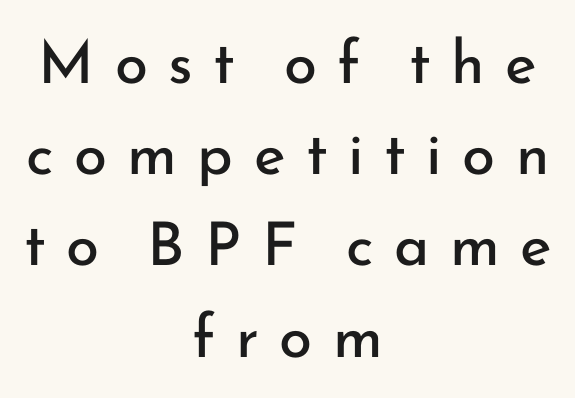
The image shows 60 px regular-weight sans-serif type, upright; set centered, normal line spacing (1.52x), unusually wide letter spacing (+0.34 em), not underlined; low stroke contrast and a small x-height.
